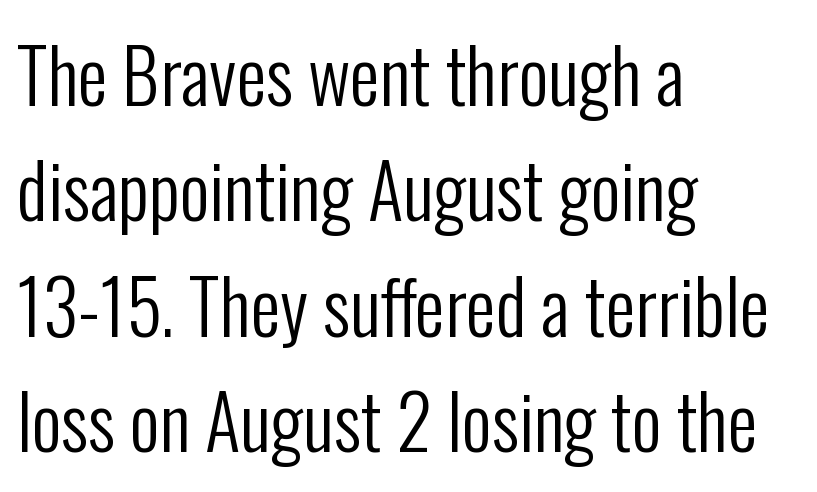
The font family rendered here belongs to the sans-serif group. Underline: absent. Teacher's note: observe the even left margin — that is flush-left alignment. Varying glyph widths throughout — classic text-font behaviour. Summary of weight: not heavy and not bold.
